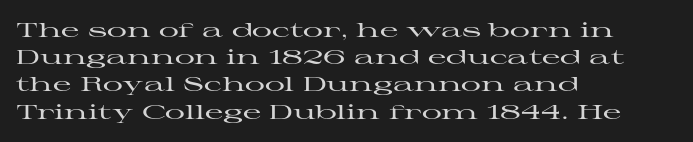
{"italic": "no", "underline": "no", "align": "left", "line_spacing": "normal", "line_spacing_ratio": 1.36, "letter_spacing": "normal", "letter_spacing_em": 0.0, "glyph_px": 20}
